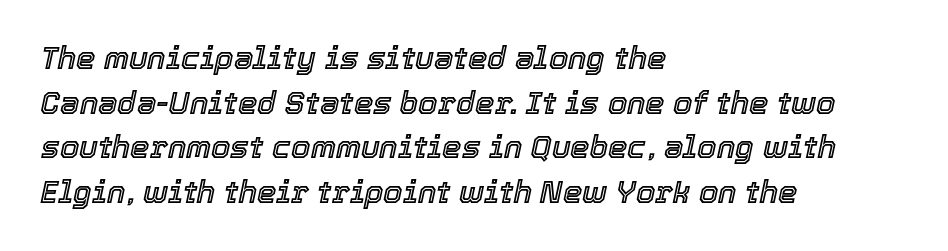
Each line starts at the same left margin while the right side varies. This block has exactly the height ordinary leading produces. The zone under the glyphs is completely vacant. These lines were composed using italics. This sample uses plain, unmodified letter spacing.
